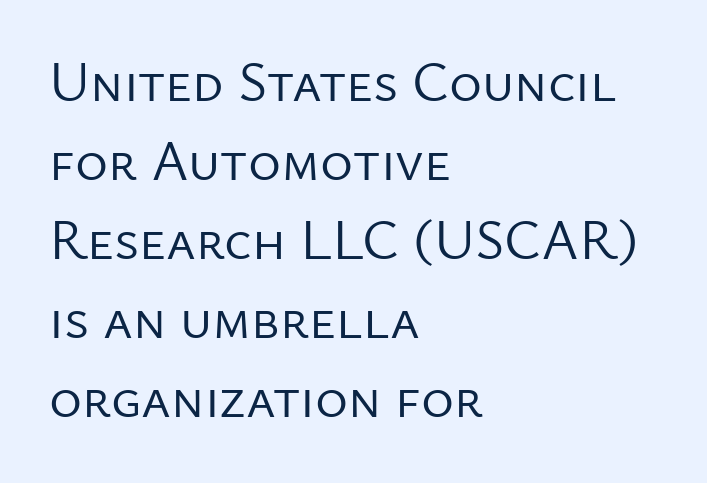
The face used here is a sans, in the tradition of grotesques and geometrics. Each stroke keeps to a modest, everyday thickness or less. No italicization has been applied; the sample stays upright. The leading is moderate, giving the passage an even texture. Beneath every word, the page is bare.
